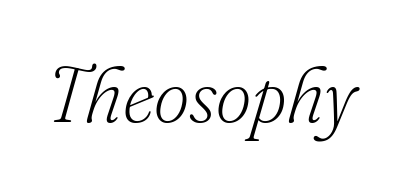
{"serif": "yes", "italic": "yes", "lean": "right", "slant_degrees": 16, "bold": "no", "weight": "light", "width": "normal", "stroke_contrast": "low", "x_height": "small", "monospaced": "no", "underline": "no", "letter_spacing": "normal", "letter_spacing_em": 0.0, "glyph_px": 78}
